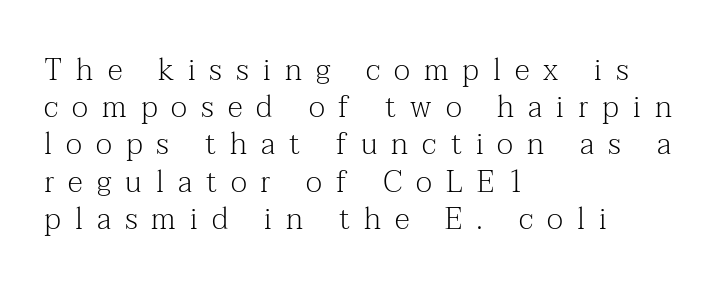
Q: Is the text bold? A: No.
Q: Is the text italic (slanted)? A: No, it is upright.
Q: Is the typeface a serif or a sans-serif typeface? A: Serif.
Q: Is the text underlined? A: No.
Q: How is the paragraph aligned? A: Left-aligned.
Q: Is the spacing between letters normal or unusually wide? A: Unusually wide.
Q: Width (condensed, normal, or wide)? A: Normal.
Q: Stroke contrast? A: Medium.
Q: x-height? A: Medium.
Q: Monospaced? A: No.
